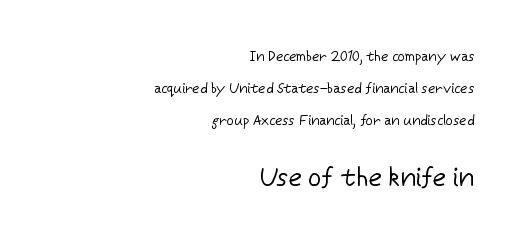
Q: Is the text bold? A: No.
Q: Is the text italic (slanted)? A: No, it is upright.
Q: Is the text underlined? A: No.
Q: How is the paragraph aligned? A: Right-aligned.
Q: Is the spacing between letters normal or unusually wide? A: Normal.
Q: Is the spacing between lines tight, normal or loose? A: Loose.
Q: Which block of text is set in a larger size, the first (top) or the second (bottom)? A: The second (bottom) one.
